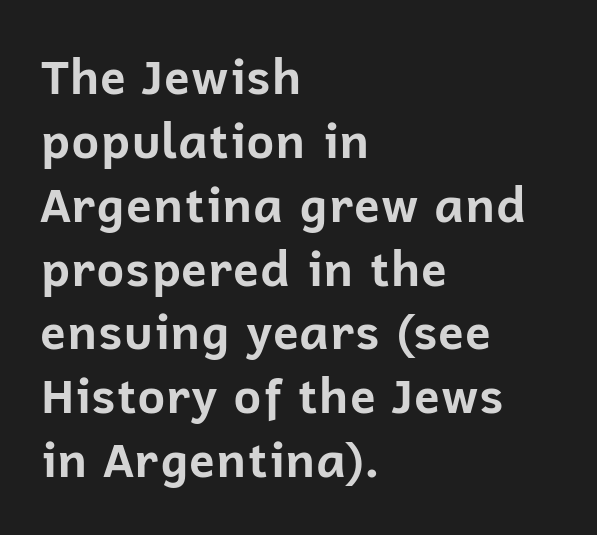
{"serif": "no", "italic": "no", "bold": "yes", "weight": "bold", "width": "normal", "stroke_contrast": "low", "x_height": "medium", "monospaced": "no", "underline": "no", "align": "left", "line_spacing": "normal", "line_spacing_ratio": 1.33, "letter_spacing": "normal", "letter_spacing_em": 0.0, "glyph_px": 48}
